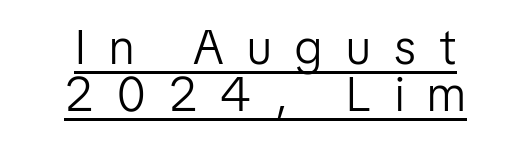
Tracking here is generous; glyphs stand well apart from one another. Vertical strokes here are truly vertical. The letters look calm and open, with moderate or lighter stems. The rendering uses natural spacing where letterforms have individual widths. The leading is snug, giving the passage a crowded texture.
